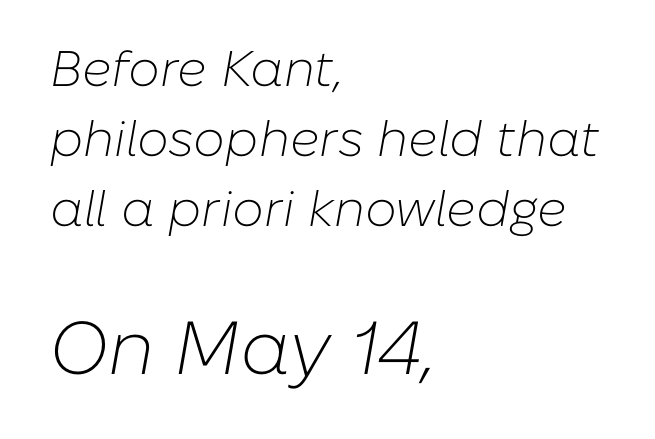
Q: Is the text bold? A: No.
Q: Is the text italic (slanted)? A: Yes, it leans right by about 10 degrees.
Q: Is the text underlined? A: No.
Q: How is the paragraph aligned? A: Left-aligned.
Q: Is the spacing between letters normal or unusually wide? A: Normal.
Q: Is the spacing between lines tight, normal or loose? A: Normal.
Q: Which block of text is set in a larger size, the first (top) or the second (bottom)? A: The second (bottom) one.
Q: Width (condensed, normal, or wide)? A: Normal.
Q: Stroke contrast? A: Low.
Q: x-height? A: Medium.
Q: Monospaced? A: No.
